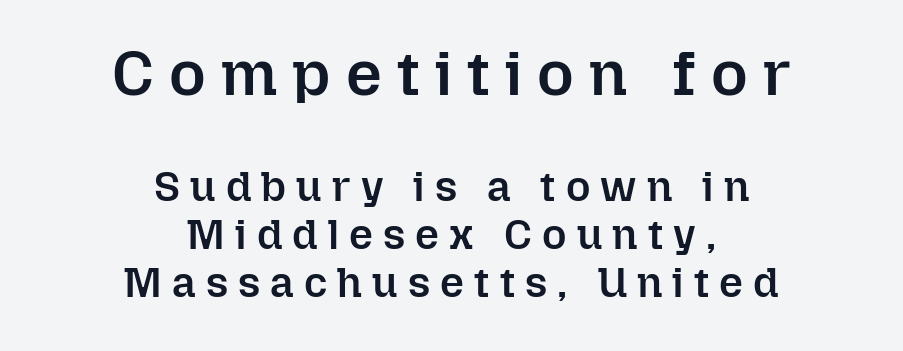
{"italic": "no", "bold": "semi", "weight": "semibold", "width": "normal", "stroke_contrast": "low", "x_height": "medium", "monospaced": "no", "underline": "no", "align": "center", "line_spacing": "tight", "line_spacing_ratio": 1.14, "letter_spacing": "wide", "letter_spacing_em": 0.24, "larger_block": "first", "size_ratio": 1.5, "glyph_px": 63}
